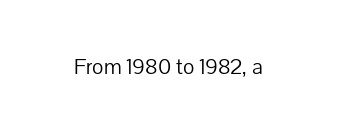
{"italic": "no", "bold": "no", "underline": "no", "letter_spacing": "normal", "letter_spacing_em": 0.0, "glyph_px": 23}
